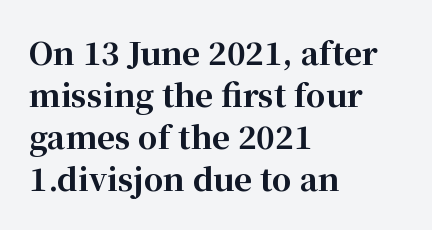
The zone under the glyphs is completely vacant. Students, observe: this is what conventionally led text looks like. The face used here is proportionally spaced, like ordinary book or web type. Left-aligned paragraph, ragged on the right. Type style note: has serifs. Weight check: bold — yes, fully.
